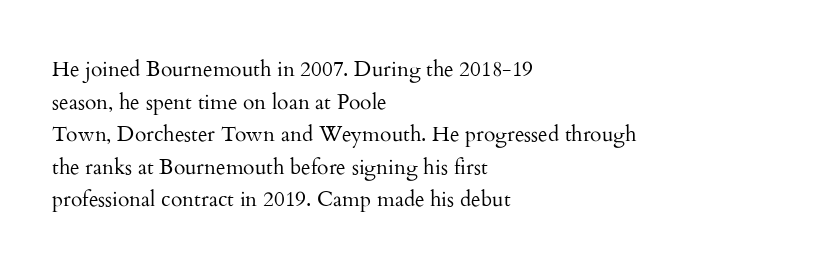
{"italic": "no", "bold": "no", "underline": "no", "align": "left", "line_spacing": "normal", "line_spacing_ratio": 1.55, "letter_spacing": "normal", "letter_spacing_em": 0.0, "glyph_px": 21}
